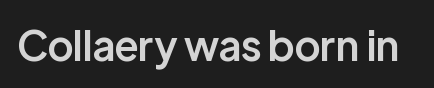
Q: Is the text bold? A: Semi-bold.
Q: Is the text italic (slanted)? A: No, it is upright.
Q: Is the typeface a serif or a sans-serif typeface? A: Sans-serif.
Q: Is the text underlined? A: No.
Q: Is the spacing between letters normal or unusually wide? A: Normal.
Q: Width (condensed, normal, or wide)? A: Normal.
Q: Stroke contrast? A: Low.
Q: x-height? A: Medium.
Q: Monospaced? A: No.
